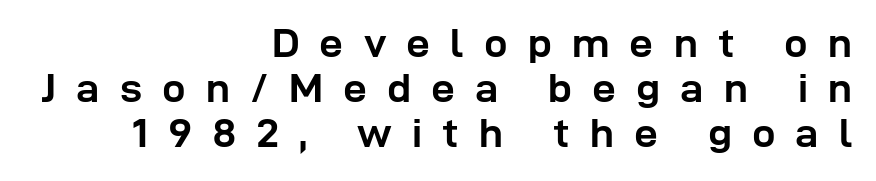
{"serif": "no", "italic": "no", "bold": "yes", "weight": "semibold", "width": "normal", "stroke_contrast": "low", "x_height": "medium", "monospaced": "no", "underline": "no", "align": "right", "line_spacing": "tight", "line_spacing_ratio": 1.07, "letter_spacing": "wide", "letter_spacing_em": 0.48, "glyph_px": 42}
